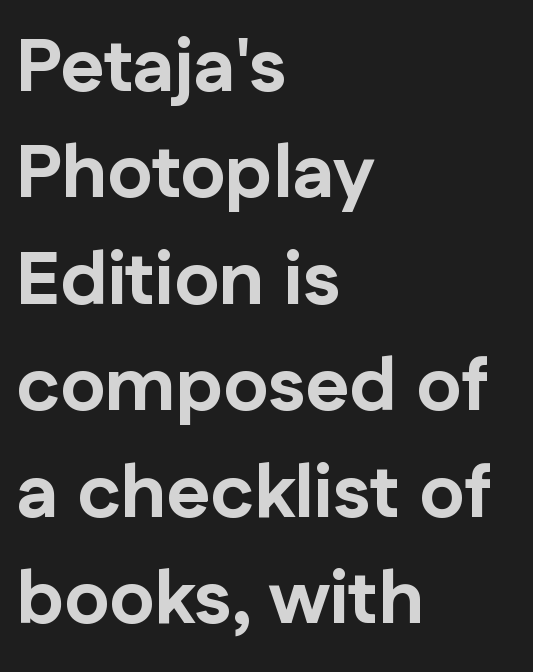
Q: Is the text bold? A: Yes.
Q: Is the text italic (slanted)? A: No, it is upright.
Q: Is the typeface a serif or a sans-serif typeface? A: Sans-serif.
Q: Is the text underlined? A: No.
Q: How is the paragraph aligned? A: Left-aligned.
Q: Is the spacing between letters normal or unusually wide? A: Normal.
Q: Is the spacing between lines tight, normal or loose? A: Normal.
Q: Width (condensed, normal, or wide)? A: Normal.
Q: Stroke contrast? A: Low.
Q: x-height? A: Medium.
Q: Monospaced? A: No.
